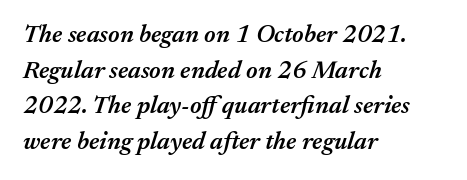
The line-height multiplier appears to be the usual default. Just letters on the line, the space beneath them empty. Strokes here are thickened, but only to semibold level. If you drew a line through each stem, it would be angled. How are the letters spaced? Ordinarily, with no added tracking.
